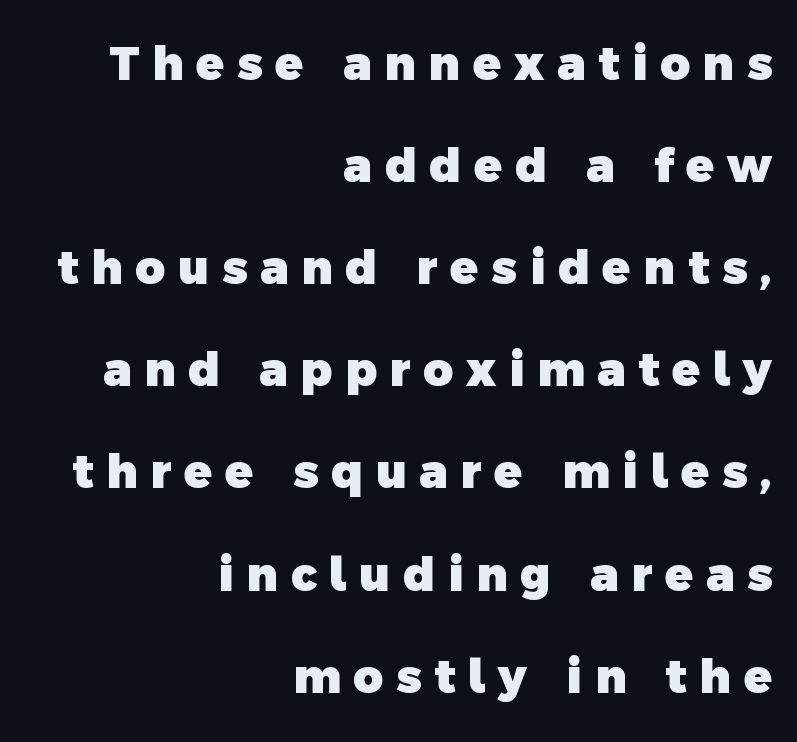
A typesetter would call this leading open, well beyond the default. Horizontally, the lines are justified to the trailing edge only. Quick note: underline off. Loose tracking; the words dissolve into strings of separated letters. Varying glyph widths throughout — classic text-font behaviour. What weight is shown? A full bold with thick strokes.
